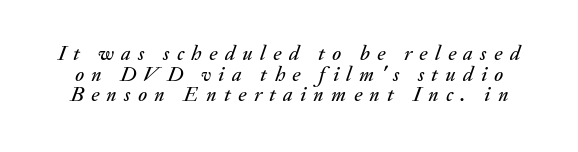
Only glyphs here, with clear space below each row. The passage shown has open, widely tracked lettering throughout. These lines huddle together more closely than default settings would place them. This is oblique type, the kind used for emphasis or titles.
